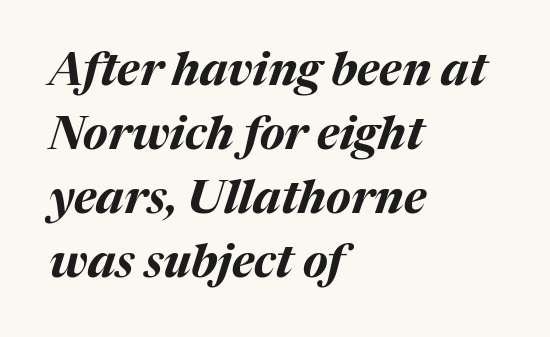
Q: Is the text bold? A: Yes.
Q: Is the text italic (slanted)? A: Yes, it leans right by about 17 degrees.
Q: Is the text underlined? A: No.
Q: How is the paragraph aligned? A: Left-aligned.
Q: Is the spacing between letters normal or unusually wide? A: Normal.
Q: Is the spacing between lines tight, normal or loose? A: Normal.
Q: Width (condensed, normal, or wide)? A: Normal.
Q: Stroke contrast? A: Medium.
Q: x-height? A: Medium.
Q: Monospaced? A: No.
